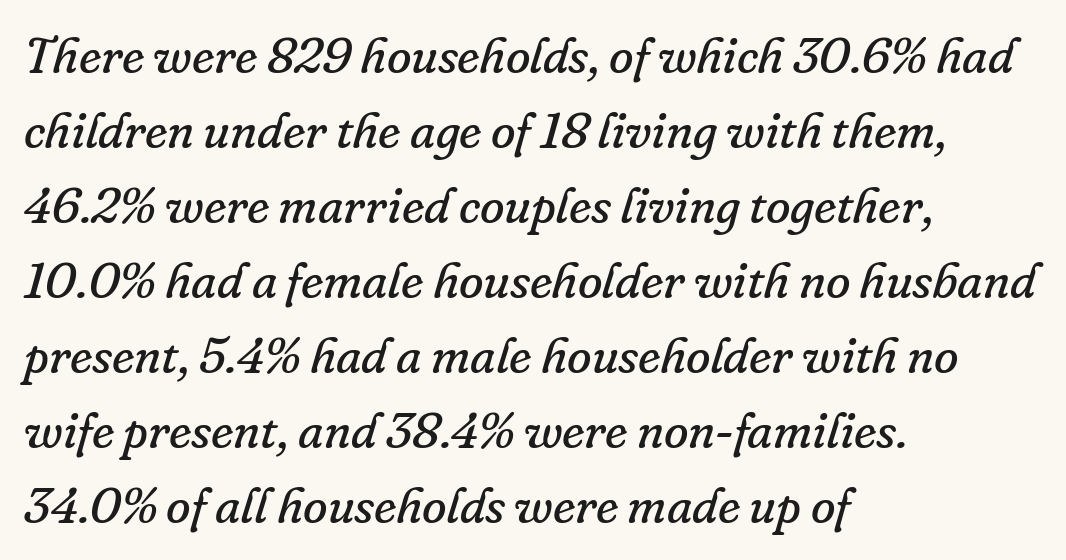
The gaps between neighbouring characters are ordinary and unremarkable. Honestly, there is no underline to notice here at all. These lines were composed using italics. Is this a fixed-width face? No — the glyphs have proportional, varying widths. The passage is arranged the way most books set body copy — flush left. This is serif lettering, the kind often seen in printed books.
